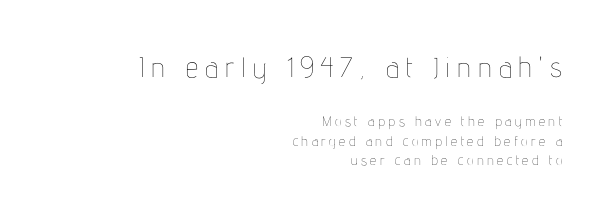
The letters look calm and open, with moderate or lighter stems. Posture: straight, roman, zero tilt. These two chunks differ in scale, with the top chunk taking the larger measure. Does the leading feel generous? No, just average.
